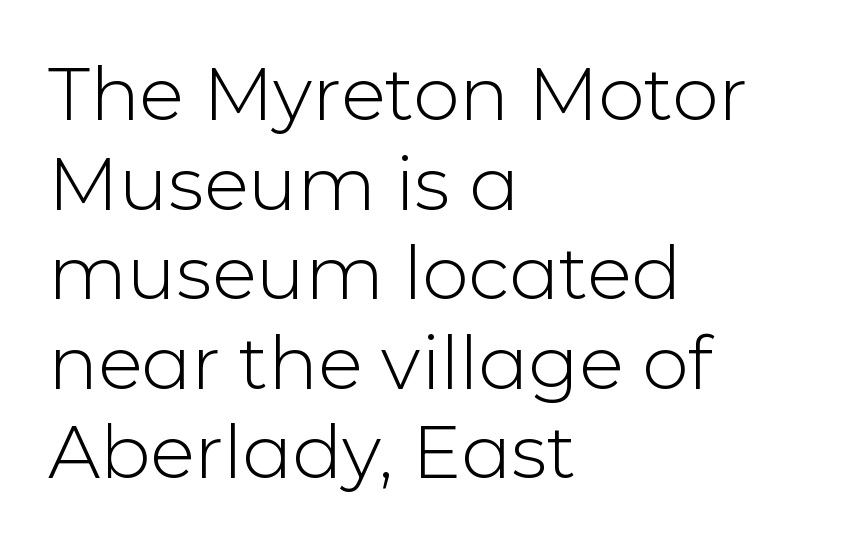
Q: Is the text bold? A: No.
Q: Is the text italic (slanted)? A: No, it is upright.
Q: Is the typeface a serif or a sans-serif typeface? A: Sans-serif.
Q: Is the text underlined? A: No.
Q: How is the paragraph aligned? A: Left-aligned.
Q: Is the spacing between letters normal or unusually wide? A: Normal.
Q: Width (condensed, normal, or wide)? A: Normal.
Q: Stroke contrast? A: Low.
Q: x-height? A: Medium.
Q: Monospaced? A: No.
